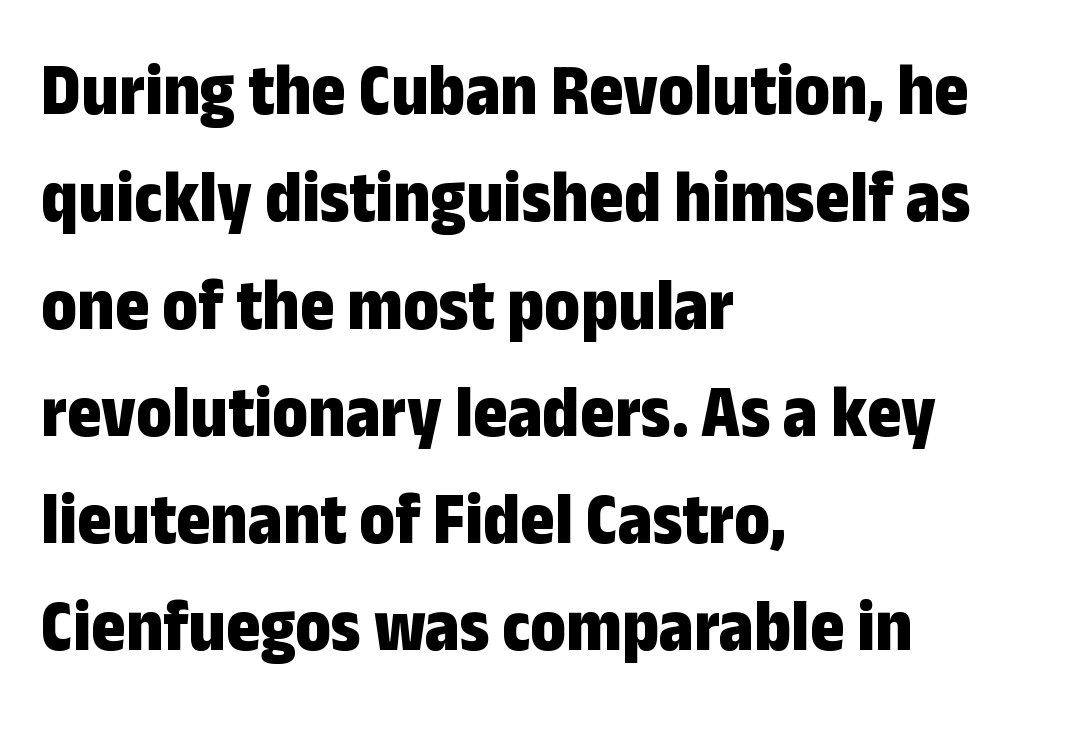
The lines in this sample share a left origin and differ only in where they stop. This is sans-serif lettering, the kind often seen on screens and signage. A bare baseline throughout the passage. There is no visible air inserted between adjacent glyphs. Every letter is thick-stroked: bold, no question.
